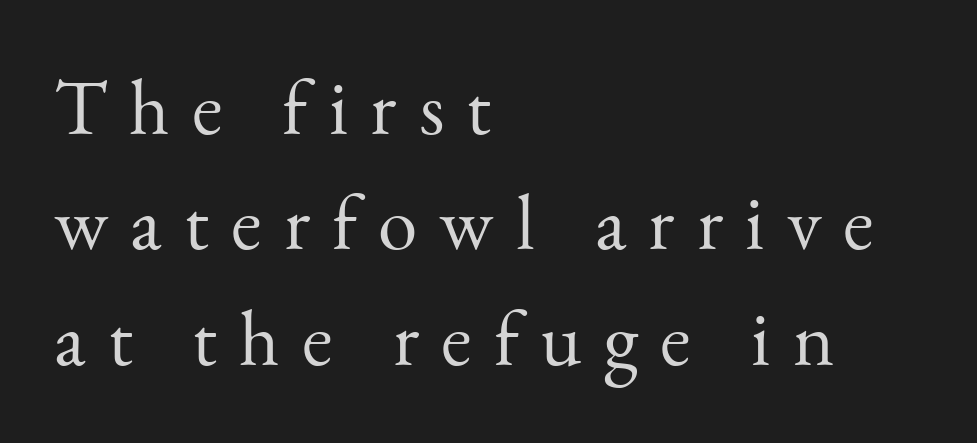
The image shows 79 px light serif type, upright; set left-aligned, normal line spacing (1.46x), unusually wide letter spacing (+0.28 em), not underlined; medium stroke contrast and a small x-height.
